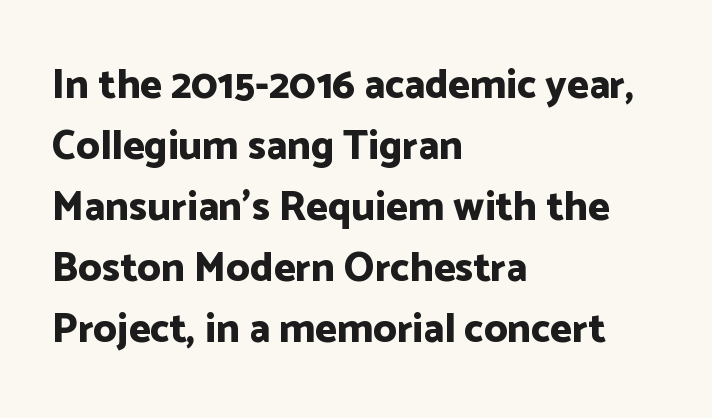
Only glyphs here, with clear space below each row. Baseline-to-baseline distance is the conventional proportion of letter height. This sample uses a sans-serif face. How heavy is the stroke? Heavy — this is a bold. Think of a printed novel: that variable character pitch is what you see here.
